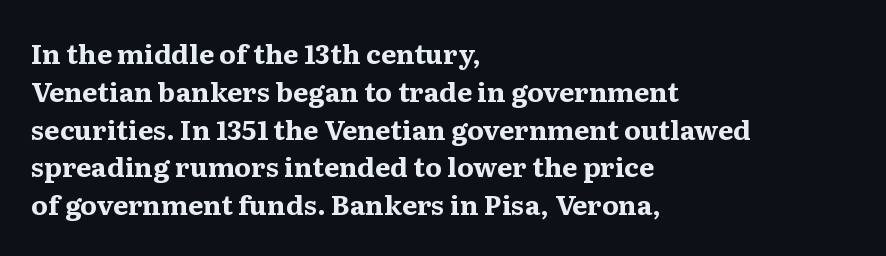
Q: Is the text bold? A: Yes.
Q: Is the text italic (slanted)? A: No, it is upright.
Q: Is the text underlined? A: No.
Q: How is the paragraph aligned? A: Left-aligned.
Q: Is the spacing between letters normal or unusually wide? A: Normal.
Q: Is the spacing between lines tight, normal or loose? A: Normal.
